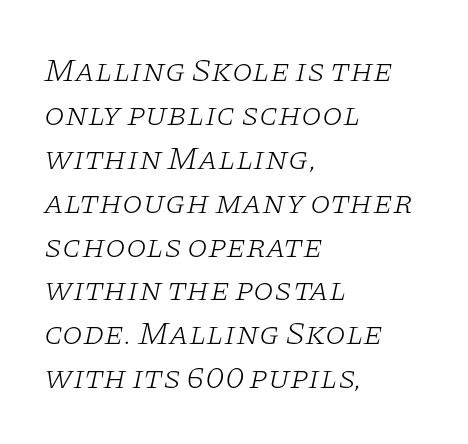
Character widths vary here, with narrow letters taking less room than wide ones. This rendering features lettering with no underline. Leading matches the norm, producing a regular column. Inter-character spacing is left at the font's built-in metrics. Reading down the block, your eye returns to a fixed left position each line. Stroke mass is kept to a normal reading level or below.
